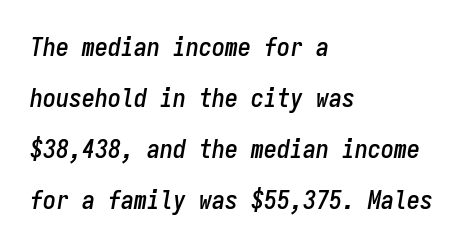
A typesetter would call this zero additional tracking. Students, observe: this is what heavily led, spacious text looks like. Bare-footed words on every line. In CSS terms this would be text-align: left.
